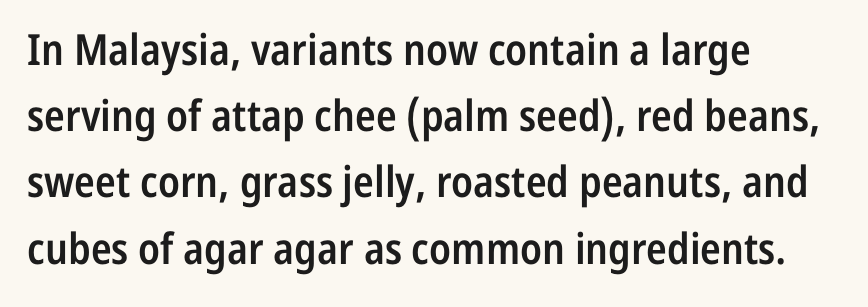
The rendering uses natural spacing where letterforms have individual widths. Each new line begins a customary step beneath the previous one. To sum up the face: it is a sans, with no serifs. All the whitespace from short lines collects on the right. The typesetting leans somewhat heavy: a semibold.
